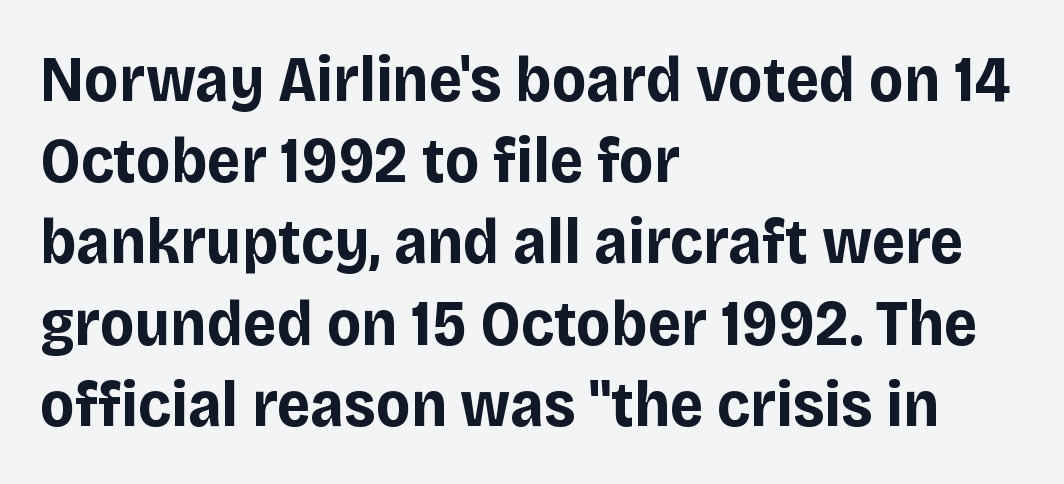
{"serif": "no", "italic": "no", "bold": "yes", "weight": "bold", "width": "normal", "stroke_contrast": "low", "x_height": "large", "monospaced": "no", "underline": "no", "align": "left", "line_spacing": "normal", "line_spacing_ratio": 1.25, "letter_spacing": "normal", "letter_spacing_em": 0.0, "glyph_px": 65}
